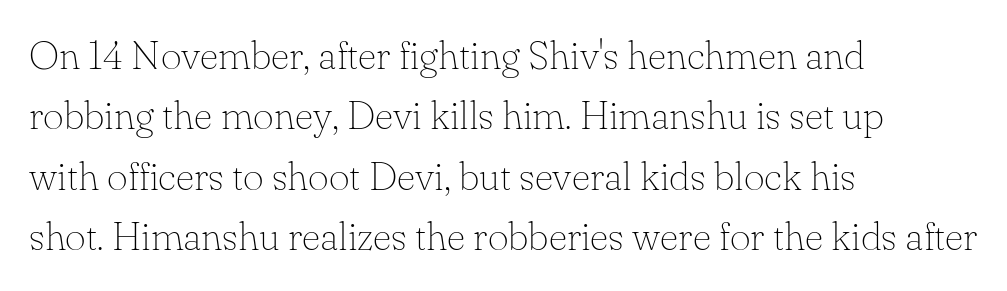
{"serif": "yes", "italic": "no", "bold": "no", "weight": "thin", "width": "normal", "stroke_contrast": "low", "x_height": "small", "monospaced": "no", "underline": "no", "align": "left", "line_spacing": "normal", "line_spacing_ratio": 1.51, "letter_spacing": "normal", "letter_spacing_em": 0.0, "glyph_px": 40}
